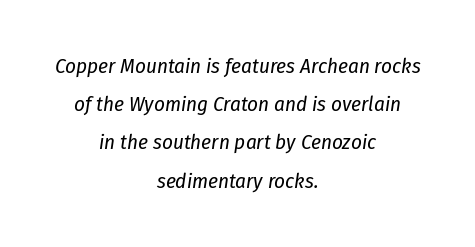
{"italic": "yes", "lean": "right", "slant_degrees": 8, "bold": "no", "underline": "no", "align": "center", "line_spacing_ratio": 1.82, "letter_spacing": "normal", "letter_spacing_em": 0.0, "glyph_px": 21}
